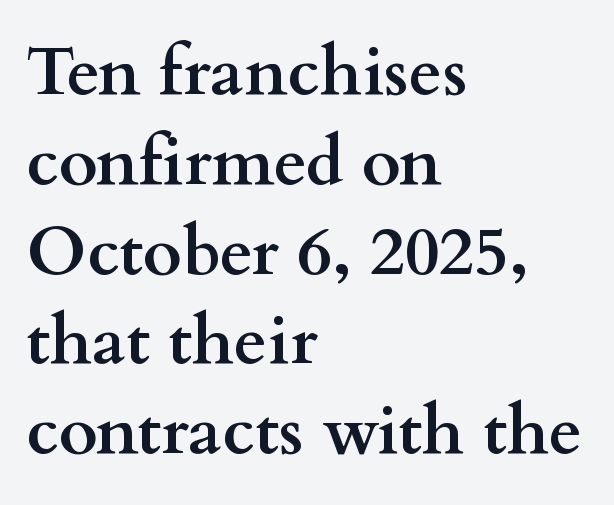
Q: Is the text bold? A: Yes.
Q: Is the text italic (slanted)? A: No, it is upright.
Q: Is the typeface a serif or a sans-serif typeface? A: Serif.
Q: Is the text underlined? A: No.
Q: How is the paragraph aligned? A: Left-aligned.
Q: Is the spacing between letters normal or unusually wide? A: Normal.
Q: Is the spacing between lines tight, normal or loose? A: Normal.
Q: Width (condensed, normal, or wide)? A: Wide.
Q: Stroke contrast? A: Medium.
Q: x-height? A: Small.
Q: Monospaced? A: No.
